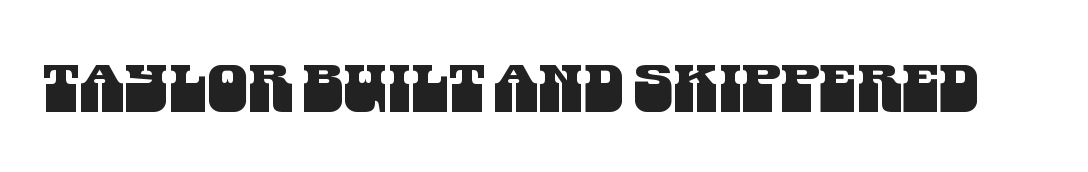
The image shows 65 px condensed sans-serif type; set normal letter spacing, not underlined; medium stroke contrast and a large x-height.
